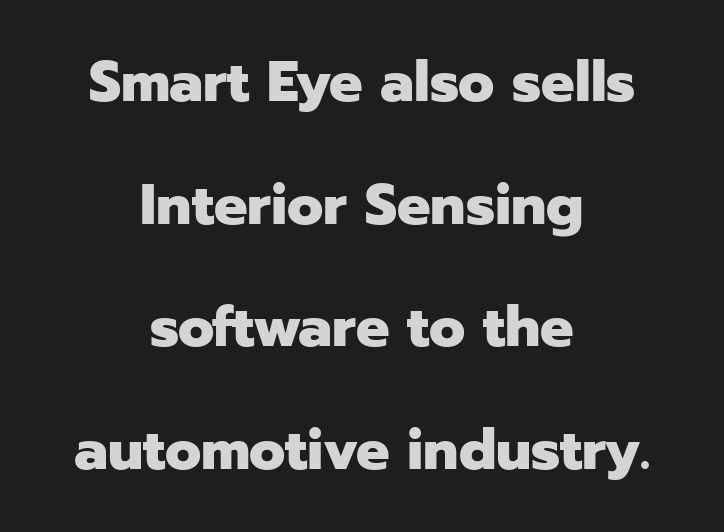
The image shows 56 px heavy sans-serif type, upright; set centered, loose line spacing (2.19x), normal letter spacing, not underlined; low stroke contrast and a medium x-height.
